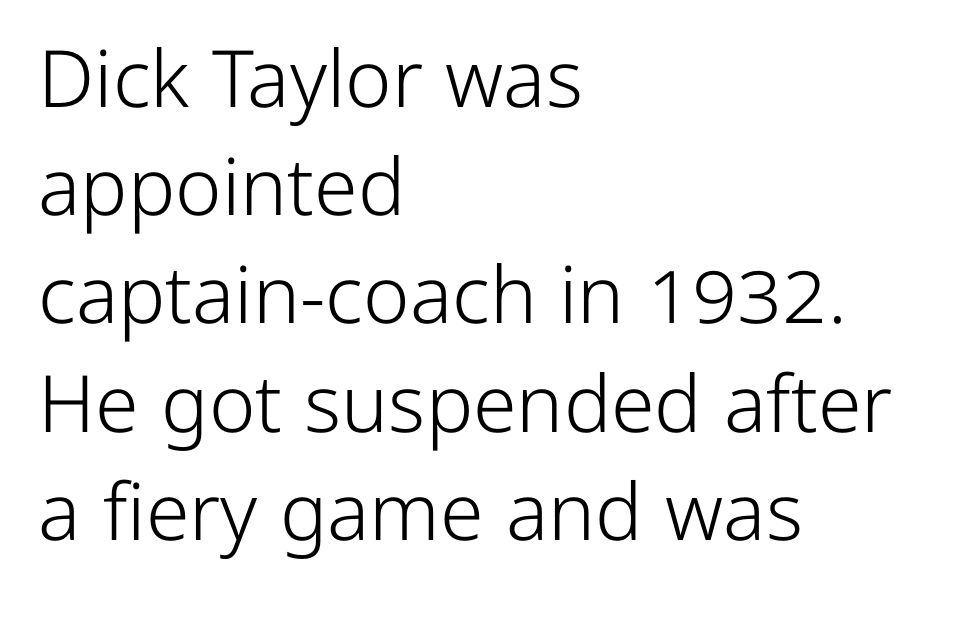
Q: Is the text bold? A: No.
Q: Is the text italic (slanted)? A: No, it is upright.
Q: Is the typeface a serif or a sans-serif typeface? A: Sans-serif.
Q: Is the text underlined? A: No.
Q: How is the paragraph aligned? A: Left-aligned.
Q: Is the spacing between letters normal or unusually wide? A: Normal.
Q: Is the spacing between lines tight, normal or loose? A: Normal.
Q: Width (condensed, normal, or wide)? A: Normal.
Q: Stroke contrast? A: Low.
Q: x-height? A: Medium.
Q: Monospaced? A: No.
